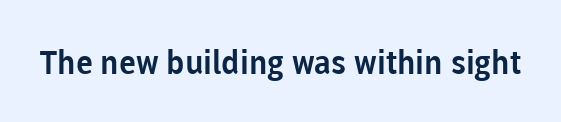
Q: Is the text italic (slanted)? A: No, it is upright.
Q: Is the typeface a serif or a sans-serif typeface? A: Sans-serif.
Q: Is the text underlined? A: No.
Q: Is the spacing between letters normal or unusually wide? A: Normal.
Q: Width (condensed, normal, or wide)? A: Normal.
Q: Stroke contrast? A: Low.
Q: x-height? A: Medium.
Q: Monospaced? A: No.
